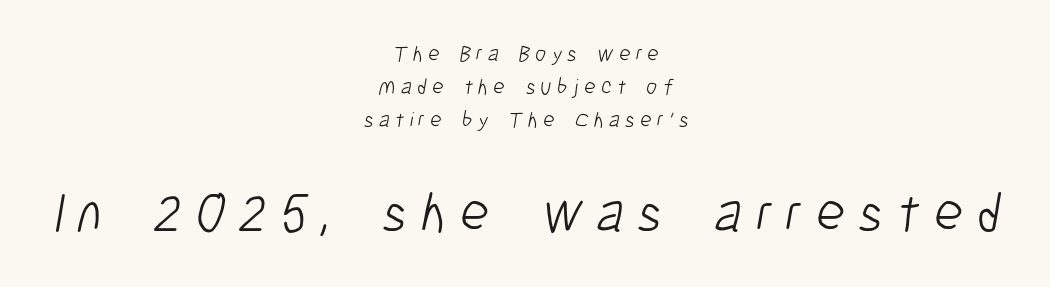
The image shows 56 px light, condensed sans-serif type; set centered, normal line spacing (1.49x), unusually wide letter spacing (+0.24 em), not underlined; the second (bottom) block is 2.55x larger; low stroke contrast and a medium x-height.
